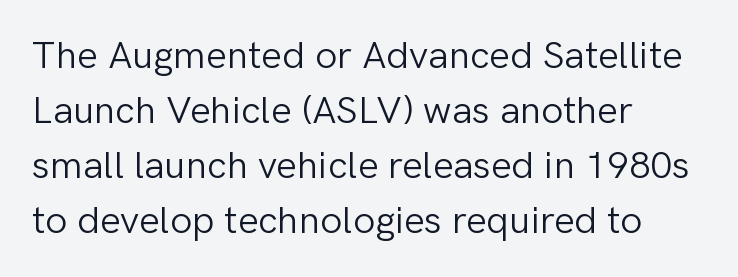
No extra ink here — the face is not bold. Visually the block forms a straight wall on the left and a jagged coastline on the right. The block of text has a typical density, with ordinary space between rows. The face used here is proportionally spaced, like ordinary book or web type.
